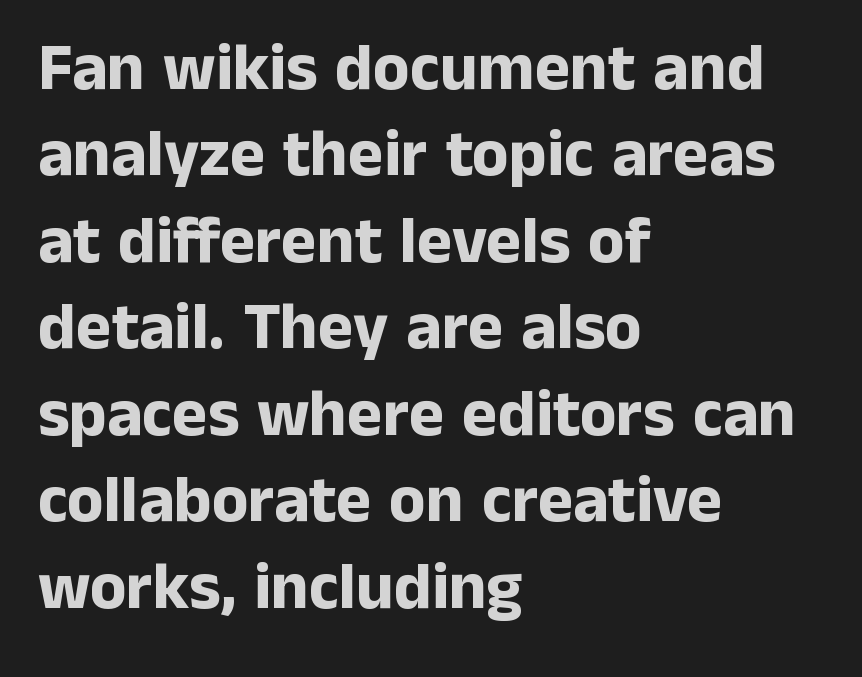
Q: Is the text bold? A: Yes.
Q: Is the text italic (slanted)? A: No, it is upright.
Q: Is the typeface a serif or a sans-serif typeface? A: Sans-serif.
Q: Is the text underlined? A: No.
Q: How is the paragraph aligned? A: Left-aligned.
Q: Is the spacing between letters normal or unusually wide? A: Normal.
Q: Is the spacing between lines tight, normal or loose? A: Normal.
Q: Width (condensed, normal, or wide)? A: Normal.
Q: Stroke contrast? A: Low.
Q: x-height? A: Medium.
Q: Monospaced? A: No.
